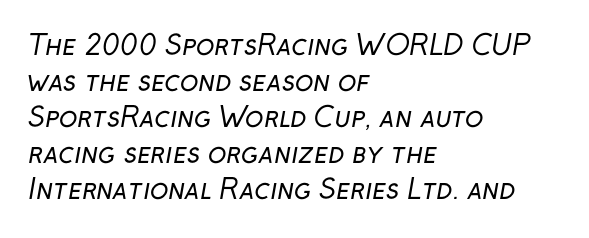
Plain, unruled lines of type. The tracking reads as untouched default to a designer's eye. Typeset ragged right — the left edge is the straight one. A light-to-regular cut is what we see here.
